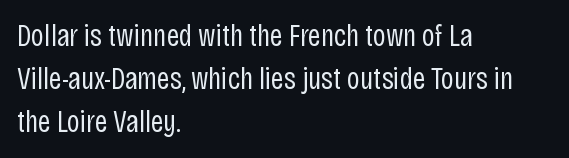
Q: Is the text bold? A: No.
Q: Is the text italic (slanted)? A: No, it is upright.
Q: Is the typeface a serif or a sans-serif typeface? A: Sans-serif.
Q: Is the text underlined? A: No.
Q: How is the paragraph aligned? A: Left-aligned.
Q: Is the spacing between letters normal or unusually wide? A: Normal.
Q: Is the spacing between lines tight, normal or loose? A: Normal.
Q: Width (condensed, normal, or wide)? A: Condensed.
Q: Stroke contrast? A: Low.
Q: x-height? A: Large.
Q: Monospaced? A: No.
